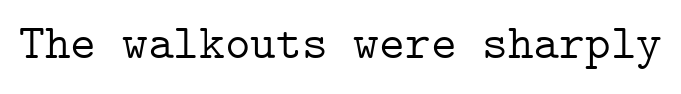
The image shows 49 px light serif type, upright; set normal letter spacing, not underlined; low stroke contrast and a medium x-height.
